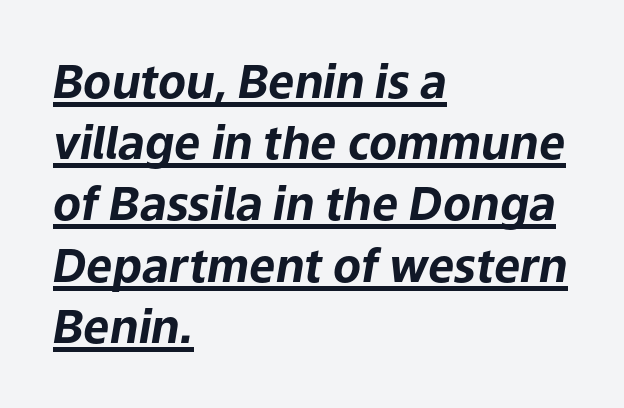
Q: Is the text bold? A: Yes.
Q: Is the text italic (slanted)? A: Yes, it leans right by about 9 degrees.
Q: Is the text underlined? A: Yes.
Q: How is the paragraph aligned? A: Left-aligned.
Q: Is the spacing between letters normal or unusually wide? A: Normal.
Q: Is the spacing between lines tight, normal or loose? A: Normal.
Q: Width (condensed, normal, or wide)? A: Normal.
Q: Stroke contrast? A: Low.
Q: x-height? A: Medium.
Q: Monospaced? A: No.
